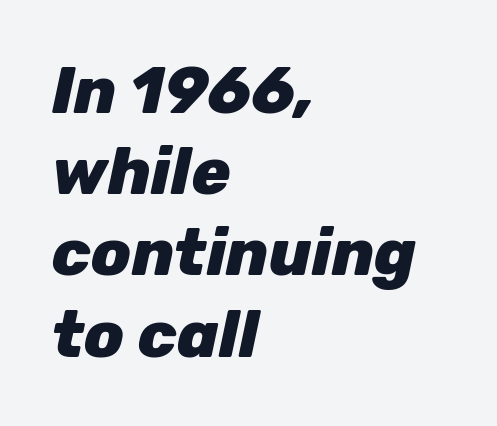
{"italic": "yes", "lean": "right", "slant_degrees": 12, "bold": "yes", "weight": "heavy", "width": "normal", "stroke_contrast": "low", "x_height": "medium", "monospaced": "no", "underline": "no", "align": "left", "line_spacing": "normal", "line_spacing_ratio": 1.25, "letter_spacing": "normal", "letter_spacing_em": 0.0, "glyph_px": 65}
